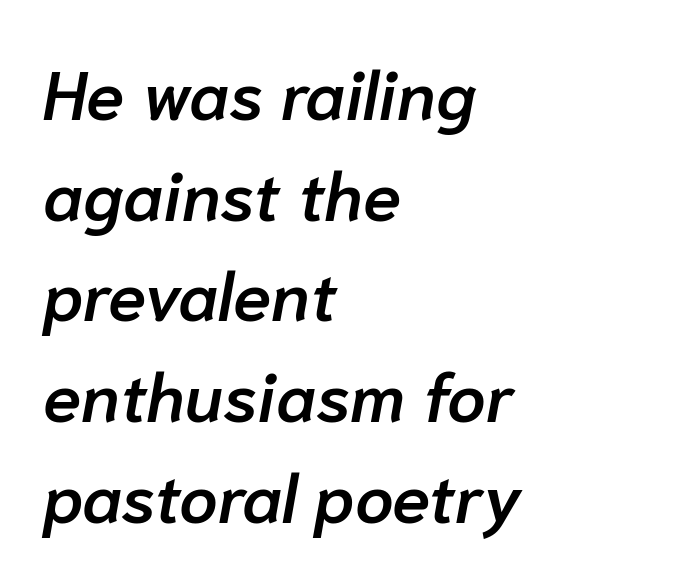
The image shows 69 px semibold type, italic (leaning right); set left-aligned, normal line spacing (1.46x), normal letter spacing, not underlined; low stroke contrast and a medium x-height.
